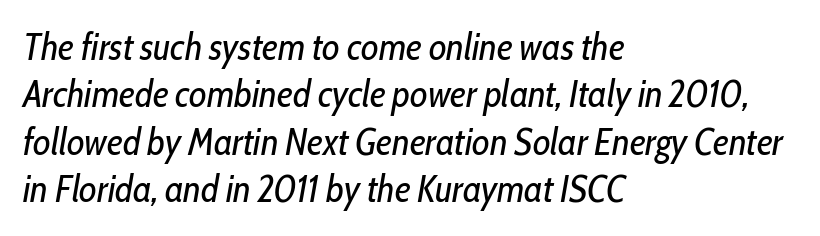
{"italic": "yes", "lean": "right", "slant_degrees": 10, "bold": "no", "weight": "regular", "width": "condensed", "stroke_contrast": "low", "x_height": "medium", "monospaced": "no", "underline": "no", "align": "left", "line_spacing": "normal", "line_spacing_ratio": 1.25, "letter_spacing": "normal", "letter_spacing_em": 0.0, "glyph_px": 38}
